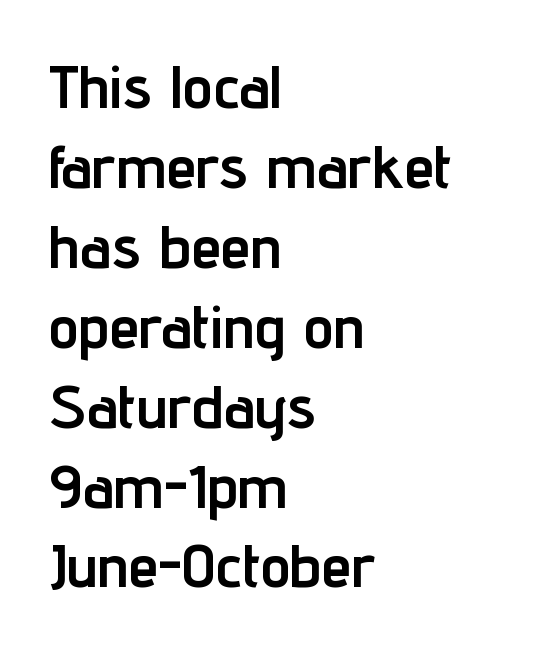
The image shows 61 px semibold, condensed sans-serif type, upright; set left-aligned, normal line spacing (1.31x), normal letter spacing, not underlined; low stroke contrast and a medium x-height.
